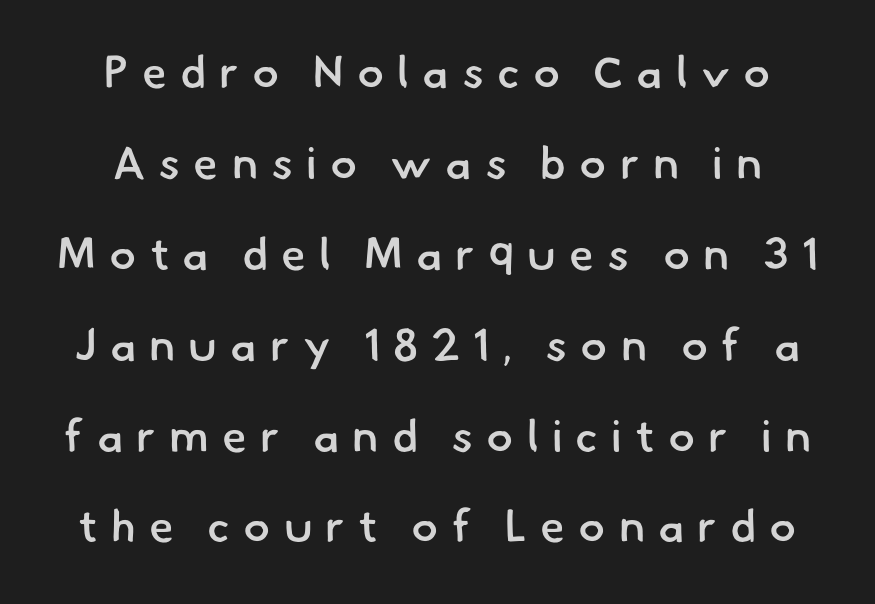
Q: Is the text bold? A: Semi-bold.
Q: Is the typeface a serif or a sans-serif typeface? A: Sans-serif.
Q: Is the text underlined? A: No.
Q: Is the spacing between letters normal or unusually wide? A: Unusually wide.
Q: Is the spacing between lines tight, normal or loose? A: Loose.
Q: Width (condensed, normal, or wide)? A: Normal.
Q: Stroke contrast? A: Low.
Q: x-height? A: Small.
Q: Monospaced? A: No.
